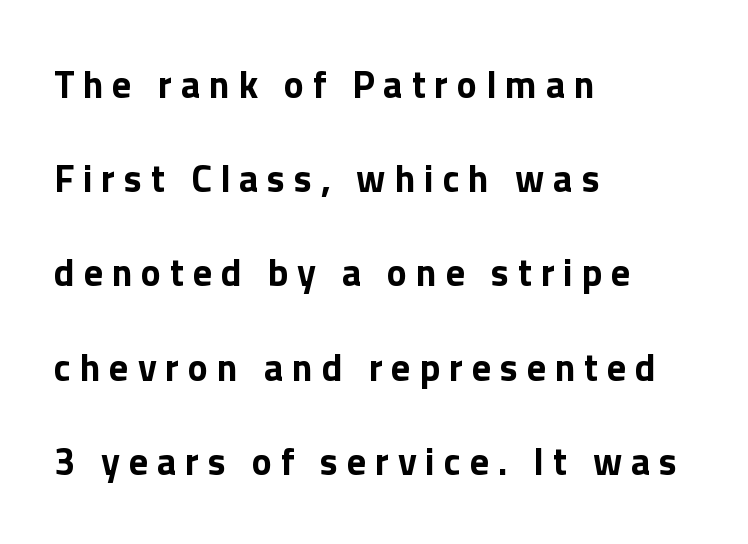
{"serif": "no", "italic": "no", "bold": "yes", "weight": "bold", "width": "normal", "stroke_contrast": "low", "x_height": "medium", "monospaced": "no", "underline": "no", "align": "left", "line_spacing": "loose", "line_spacing_ratio": 2.48, "letter_spacing": "wide", "letter_spacing_em": 0.23, "glyph_px": 38}
